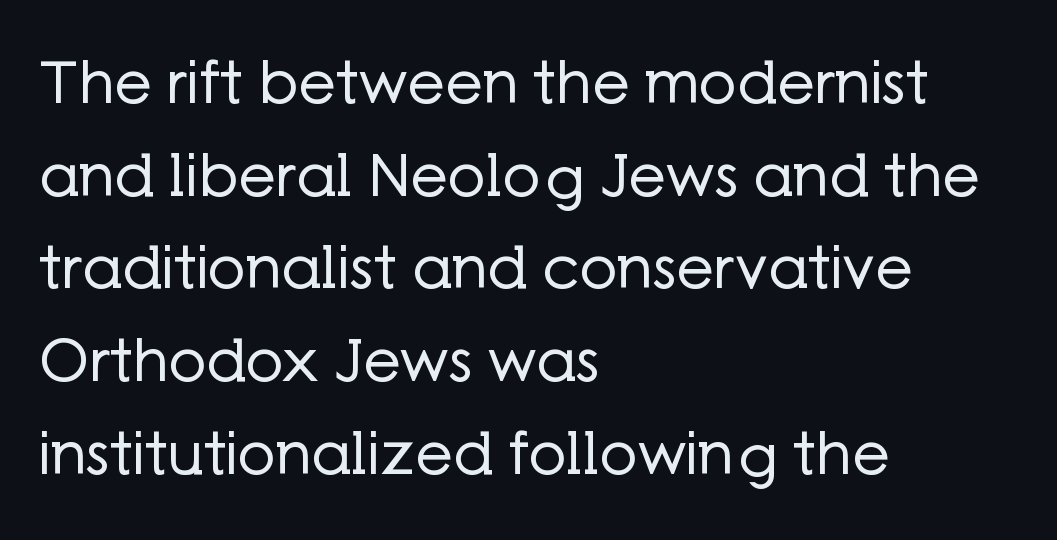
Rule under the text: the space is simply empty. The letterforms sit shoulder to shoulder at normal distance. Do the characters align in a grid? No, the font is proportional. Unlike a traditional serif, this face leaves its strokes unadorned.
